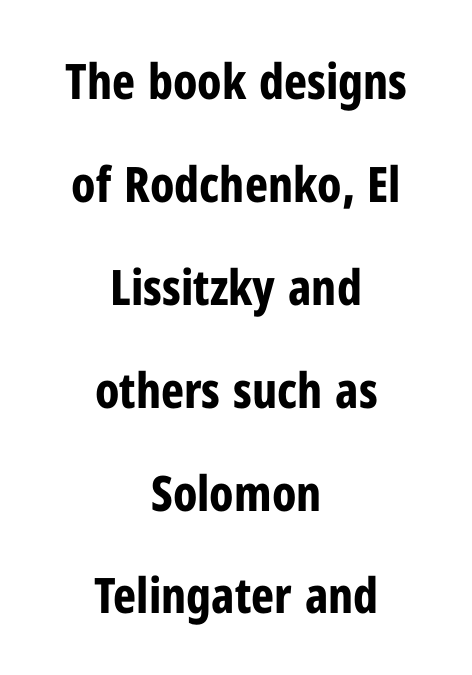
Underline: absent. The rendering shows plain stroke endings on the letterforms — a sans-serif design. The typography opts for an upright posture over an oblique one. The passage shown is typed in a proportional face where columns would drift. Teacher's note: observe the equal gaps on both sides — that is centered alignment. Each new line begins a long way beneath the previous one.
